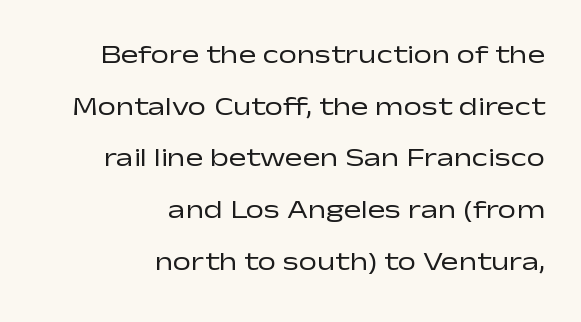
The letters stand straight up with perfectly vertical stems. Underline: absent. Look at the tracking — it's just the regular setting, nothing added. Is there much room between lines? Yes — plenty of vertical air separates them.
